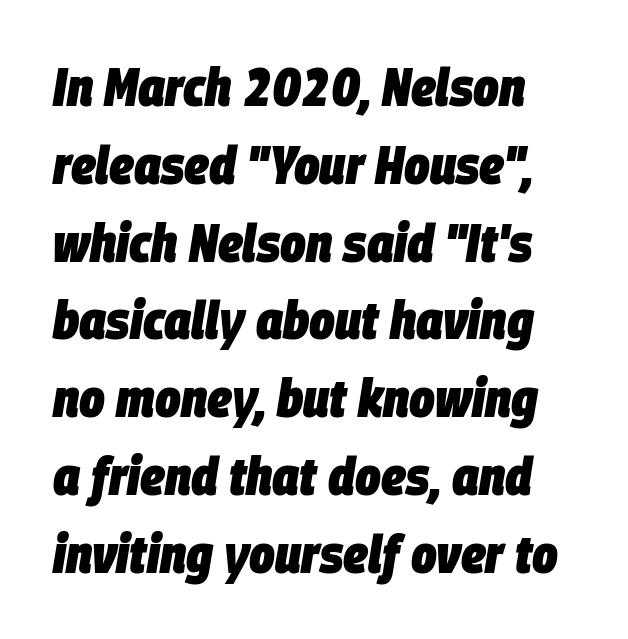
The image shows 54 px heavy, condensed type, italic (leaning right); set normal line spacing (1.44x), normal letter spacing, not underlined; low stroke contrast and a large x-height.
